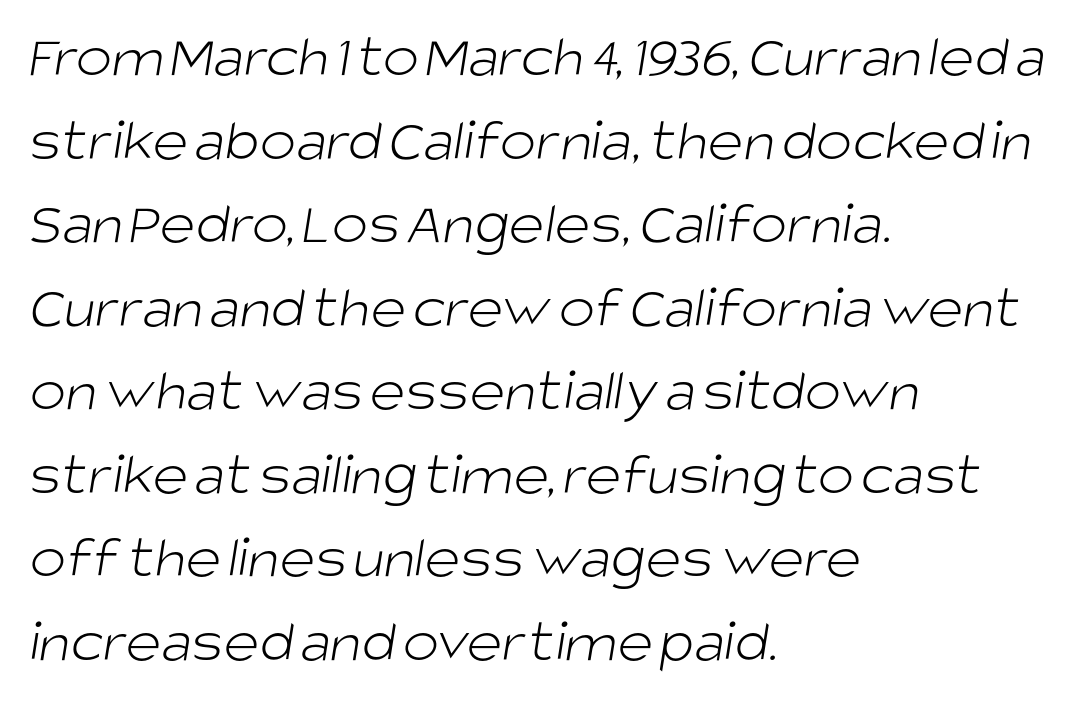
{"serif": "no", "bold": "no", "weight": "light", "width": "normal", "stroke_contrast": "low", "x_height": "large", "monospaced": "no", "underline": "no", "align": "left", "line_spacing": "normal", "line_spacing_ratio": 1.37, "letter_spacing": "normal", "letter_spacing_em": 0.0, "glyph_px": 61}
